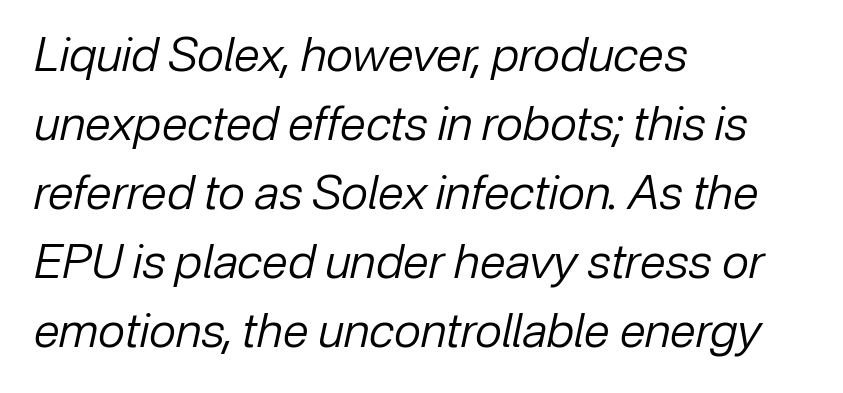
{"italic": "yes", "lean": "right", "slant_degrees": 12, "bold": "no", "weight": "regular", "width": "normal", "stroke_contrast": "low", "x_height": "medium", "monospaced": "no", "underline": "no", "align": "left", "line_spacing": "normal", "line_spacing_ratio": 1.47, "letter_spacing": "normal", "letter_spacing_em": 0.0, "glyph_px": 47}
